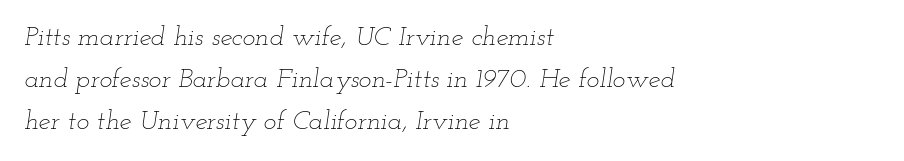
Characters are canted at an angle relative to the baseline's perpendicular. Caption: face not bold, strokes unweighted. Visually the block forms a straight wall on the left and a jagged coastline on the right. Each row of text sits above clean, open space. The gaps between neighbouring characters are ordinary and unremarkable. The designer left line spacing at the default.
